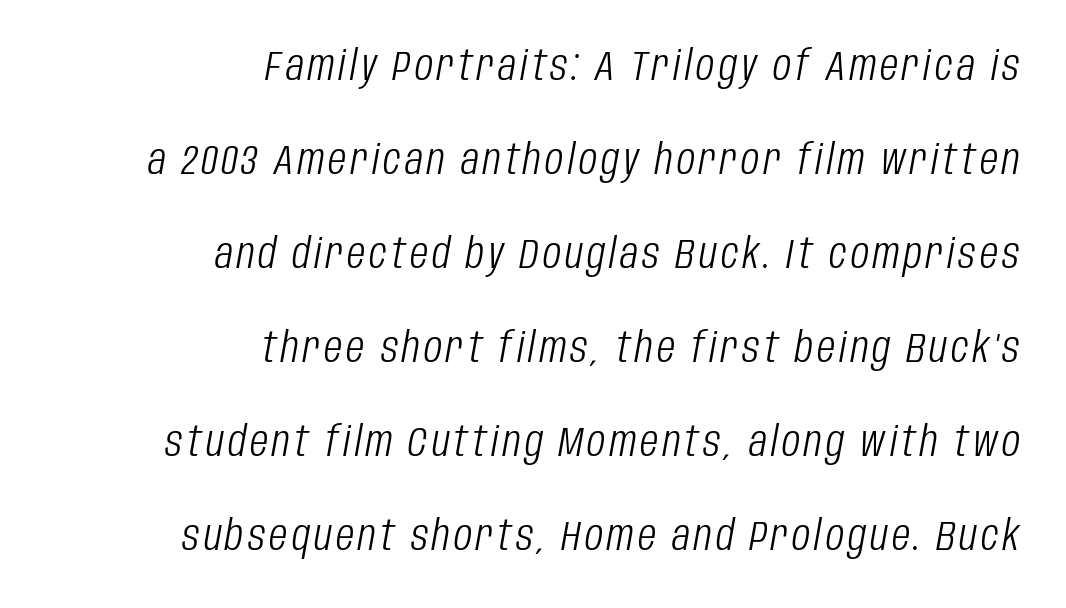
The axis of the letterforms is tilted away from vertical. Spacing verdict: proportional, widths tailored to each character. These lines are set flush right with a ragged left edge. Whoever set this chose breathing room over compactness in the vertical rhythm. No chunkiness to these letters — they're not bold.
